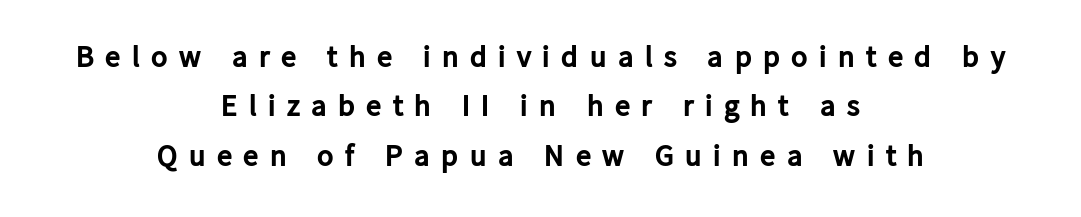
Q: Is the text bold? A: Yes.
Q: Is the text italic (slanted)? A: No, it is upright.
Q: Is the typeface a serif or a sans-serif typeface? A: Sans-serif.
Q: Is the text underlined? A: No.
Q: How is the paragraph aligned? A: Centered.
Q: Is the spacing between letters normal or unusually wide? A: Unusually wide.
Q: Is the spacing between lines tight, normal or loose? A: Normal.
Q: Width (condensed, normal, or wide)? A: Normal.
Q: Stroke contrast? A: Low.
Q: x-height? A: Medium.
Q: Monospaced? A: No.
